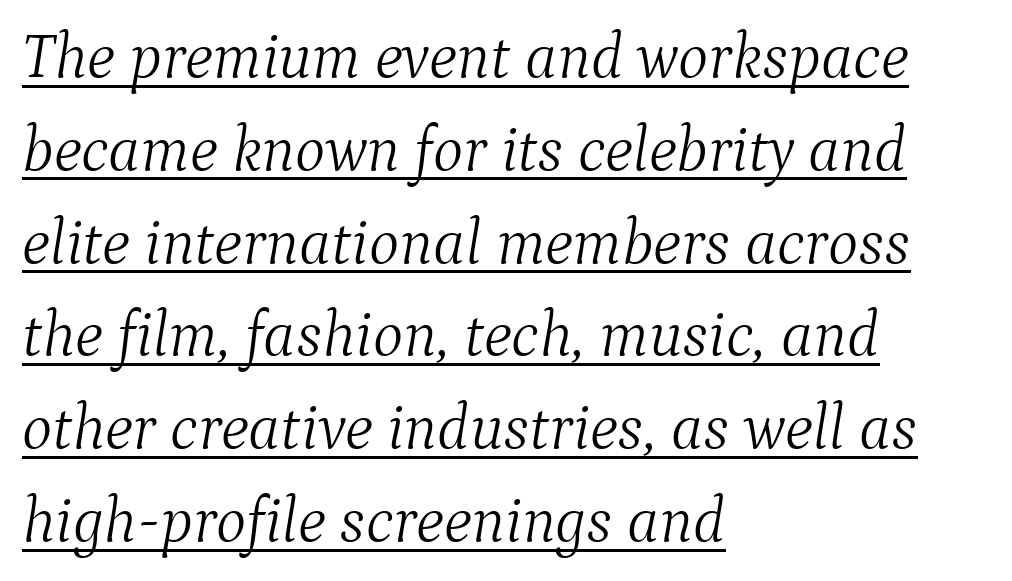
Q: Is the text bold? A: No.
Q: Is the text italic (slanted)? A: Yes, it leans right by about 9 degrees.
Q: Is the typeface a serif or a sans-serif typeface? A: Serif.
Q: Is the text underlined? A: Yes.
Q: How is the paragraph aligned? A: Left-aligned.
Q: Is the spacing between letters normal or unusually wide? A: Normal.
Q: Is the spacing between lines tight, normal or loose? A: Normal.
Q: Width (condensed, normal, or wide)? A: Normal.
Q: Stroke contrast? A: Medium.
Q: x-height? A: Medium.
Q: Monospaced? A: No.
